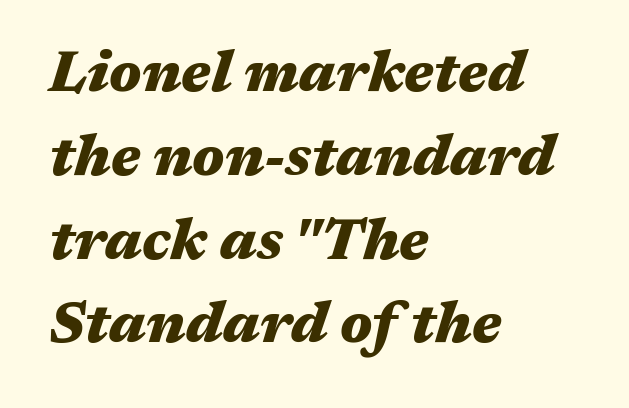
Q: Is the text bold? A: Yes.
Q: Is the text italic (slanted)? A: Yes, it leans right by about 17 degrees.
Q: Is the text underlined? A: No.
Q: How is the paragraph aligned? A: Left-aligned.
Q: Is the spacing between letters normal or unusually wide? A: Normal.
Q: Is the spacing between lines tight, normal or loose? A: Normal.
Q: Width (condensed, normal, or wide)? A: Wide.
Q: Stroke contrast? A: Medium.
Q: x-height? A: Medium.
Q: Monospaced? A: No.
